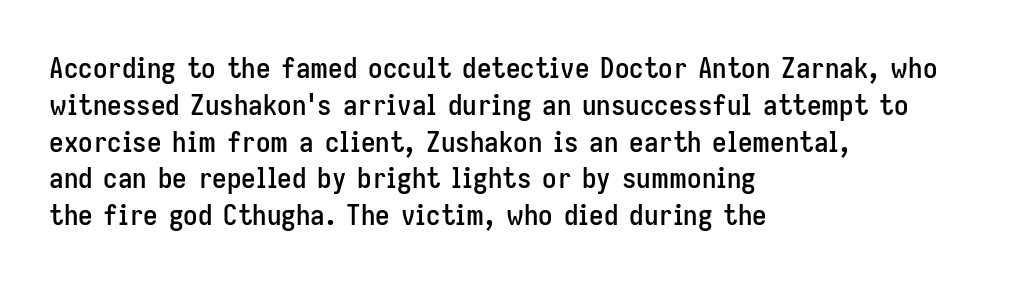
Q: Is the text italic (slanted)? A: No, it is upright.
Q: Is the typeface a serif or a sans-serif typeface? A: Sans-serif.
Q: Is the text underlined? A: No.
Q: How is the paragraph aligned? A: Left-aligned.
Q: Is the spacing between letters normal or unusually wide? A: Normal.
Q: Is the spacing between lines tight, normal or loose? A: Normal.
Q: Width (condensed, normal, or wide)? A: Condensed.
Q: Stroke contrast? A: Low.
Q: x-height? A: Medium.
Q: Monospaced? A: No.
